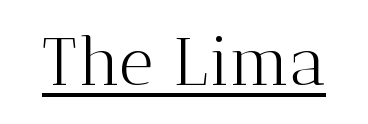
Q: Is the text bold? A: No.
Q: Is the text italic (slanted)? A: No, it is upright.
Q: Is the typeface a serif or a sans-serif typeface? A: Serif.
Q: Is the text underlined? A: Yes.
Q: Is the spacing between letters normal or unusually wide? A: Normal.
Q: Width (condensed, normal, or wide)? A: Normal.
Q: Stroke contrast? A: Medium.
Q: x-height? A: Medium.
Q: Monospaced? A: No.
